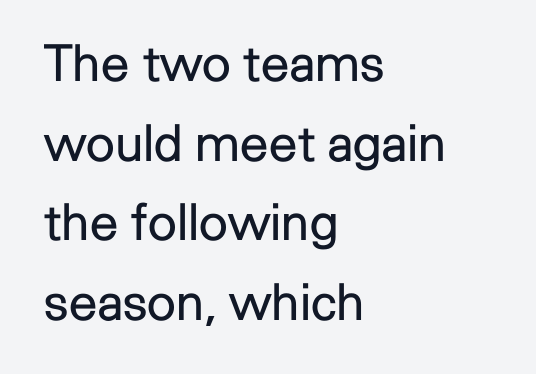
The type is set solid horizontally, with unmodified tracking. This is the regular roman posture of the typeface. Caption: multi-line text, flush left, ragged right. These lines are rendered in a variable-pitch font. This rendering features lettering with no underline.
